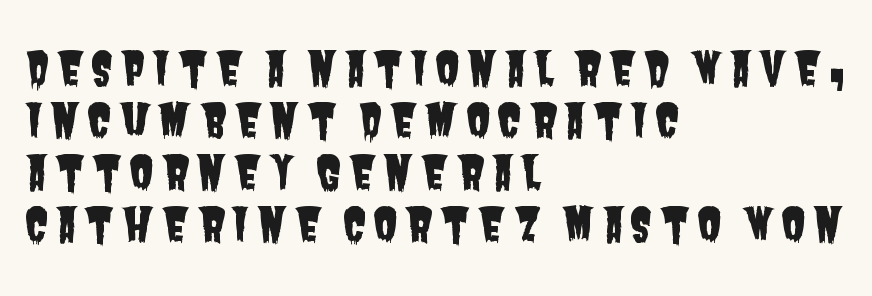
Leading: reduced. The rendering anchors every line to the left-hand side. The face used here is proportionally spaced, like ordinary book or web type. The space beneath each line is pristine and unruled. Observe the absence of serifs on each vertical stroke in this sample.
